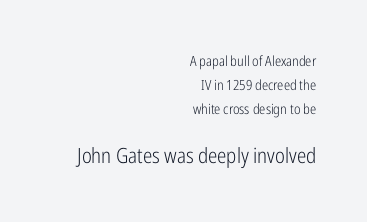
Ascenders rise straight up at ninety degrees. The horizontal fit of the characters is conventional and even. Compared with a flush-left layout, this one pins lines to the opposite, right side. Type without underlining. Stroke mass is kept to a normal reading level or below.
